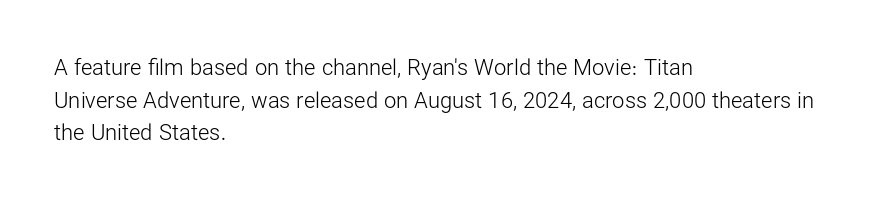
Q: Is the text bold? A: No.
Q: Is the text italic (slanted)? A: No, it is upright.
Q: Is the text underlined? A: No.
Q: How is the paragraph aligned? A: Left-aligned.
Q: Is the spacing between letters normal or unusually wide? A: Normal.
Q: Is the spacing between lines tight, normal or loose? A: Normal.
